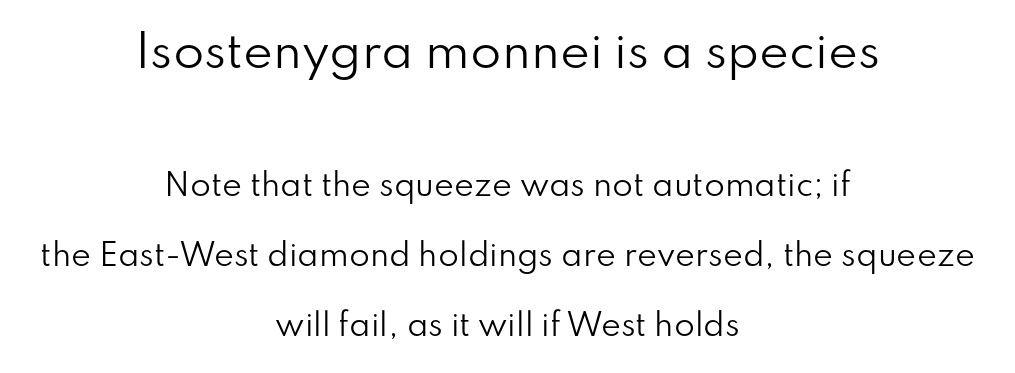
The rendering uses natural spacing where letterforms have individual widths. Visually the block forms a symmetrical silhouette, jagged on both flanks. Bold? No — there's no thickening of the strokes. Does extra space separate the letters? No, they use regular spacing.
